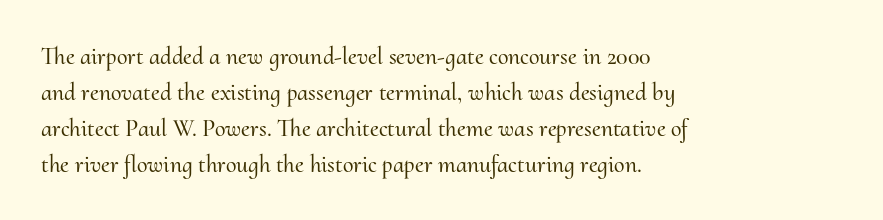
You can tell it's not italic because the verticals are truly vertical. Whoever set this chose a conventional vertical rhythm. The line texture is even and compact thanks to regular tracking. Each row of text sits above clean, open space.
